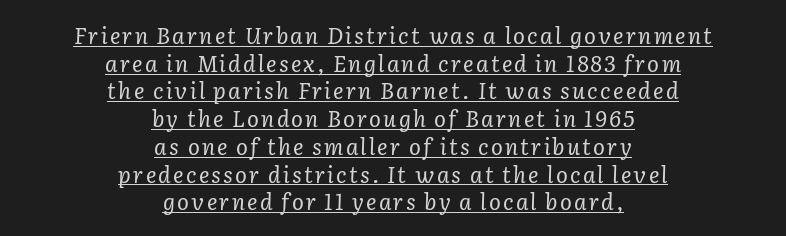
{"italic": "yes", "lean": "right", "slant_degrees": 2, "bold": "no", "underline": "yes", "align": "center", "line_spacing": "normal", "line_spacing_ratio": 1.26, "glyph_px": 22}
